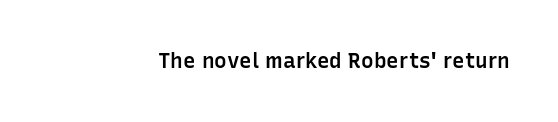
Q: Is the text bold? A: Semi-bold.
Q: Is the text italic (slanted)? A: No, it is upright.
Q: Is the text underlined? A: No.
Q: Is the spacing between letters normal or unusually wide? A: Normal.
